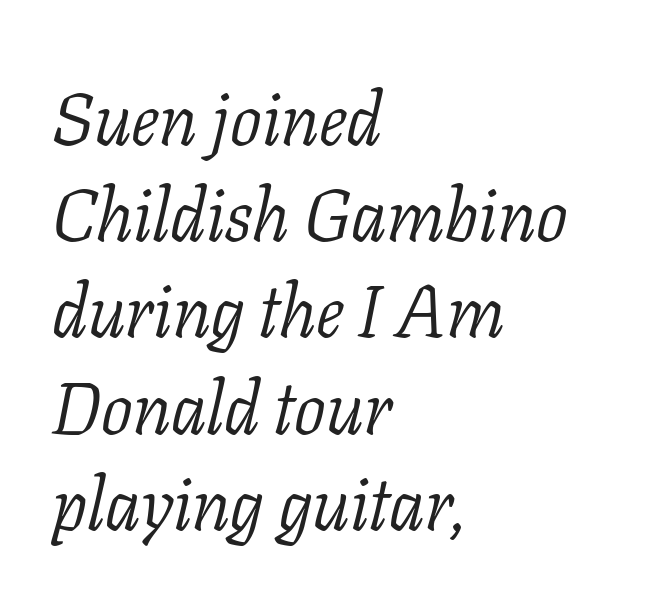
The image shows 74 px light serif type, italic (leaning right); set left-aligned, normal line spacing (1.3x), normal letter spacing, not underlined; low stroke contrast and a medium x-height.
